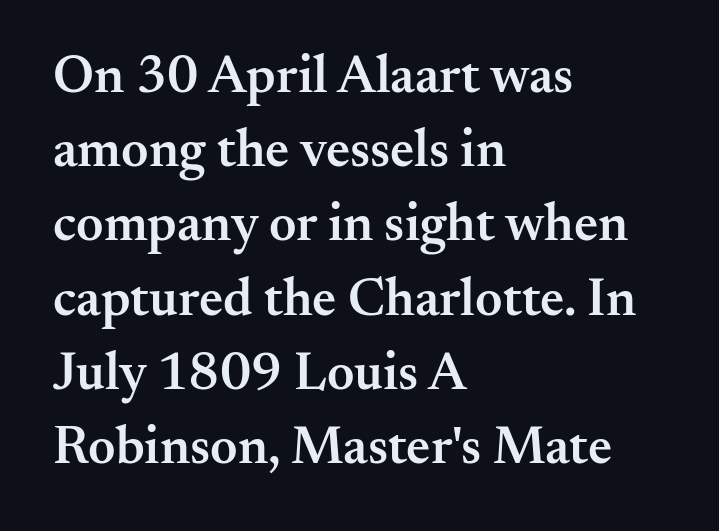
Each letter keeps its own natural width here, so spacing adapts to shape. This rendering leaves character spacing at its baseline value. The zone under the glyphs is completely vacant. Is the block centered? No — it sits flush against the left margin. A typesetter would mark this as roman, not italic.
